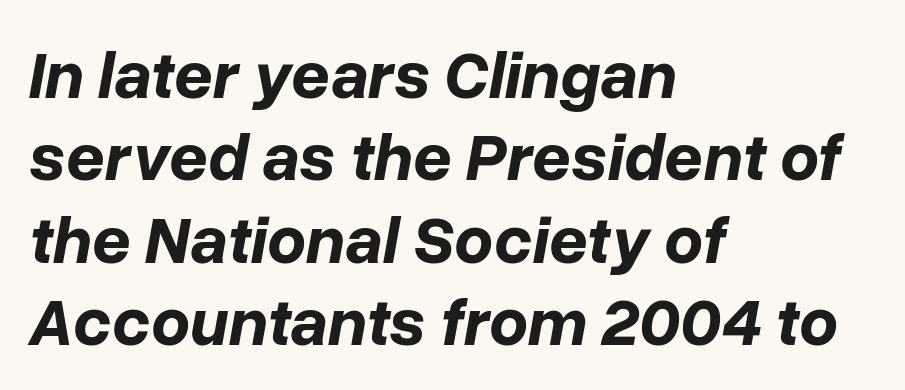
Chunky letters — that's bold for sure. Each letter keeps its own natural width here, so spacing adapts to shape. There's an unmistakable incline to the writing here. Inter-character spacing is left at the font's built-in metrics.
